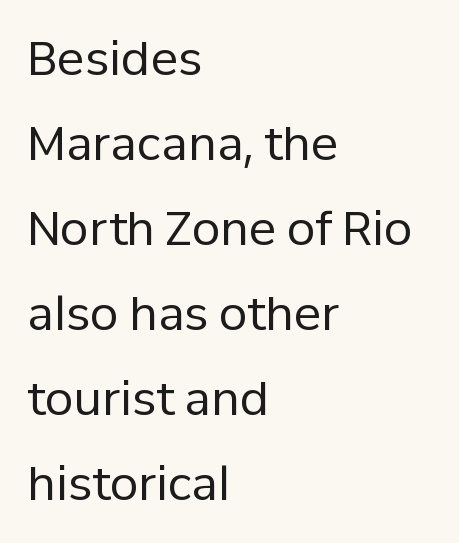
Q: Is the text bold? A: No.
Q: Is the text italic (slanted)? A: No, it is upright.
Q: Is the typeface a serif or a sans-serif typeface? A: Sans-serif.
Q: Is the text underlined? A: No.
Q: How is the paragraph aligned? A: Left-aligned.
Q: Is the spacing between letters normal or unusually wide? A: Normal.
Q: Width (condensed, normal, or wide)? A: Normal.
Q: Stroke contrast? A: Low.
Q: x-height? A: Medium.
Q: Monospaced? A: No.
